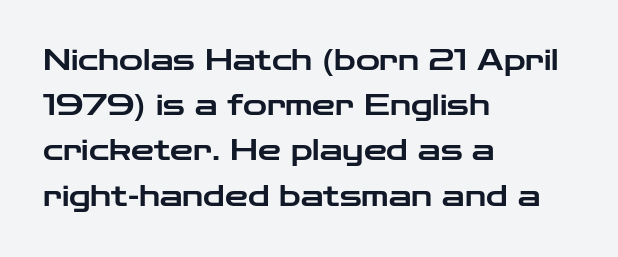
Unlike italic type, these characters show no tilt at all. You could call the tracking neutral — neither tight nor loose. The foot of each line stays bare and open. Do the characters align in a grid? No, the font is proportional.
